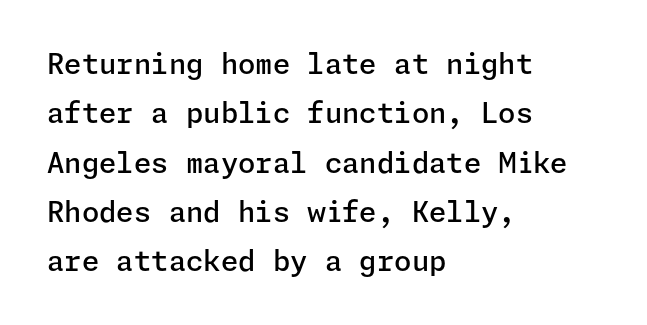
Letter spacing: default. Vertical strokes here are truly vertical. The baseline area is clear. This is moderately heavy type, rendered in semibold. This sample uses a sans-serif face.
